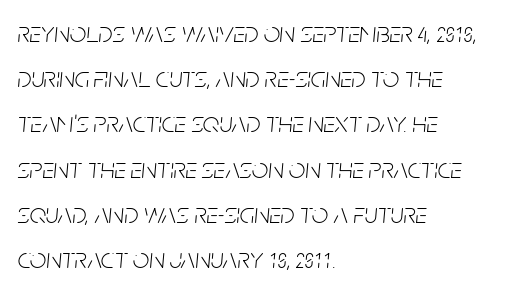
{"italic": "yes", "lean": "right", "slant_degrees": 5, "bold": "no", "weight": "light", "width": "condensed", "stroke_contrast": "low", "x_height": "large", "monospaced": "no", "underline": "no", "align": "left", "line_spacing": "normal", "line_spacing_ratio": 1.56, "letter_spacing": "normal", "letter_spacing_em": 0.0, "glyph_px": 29}
